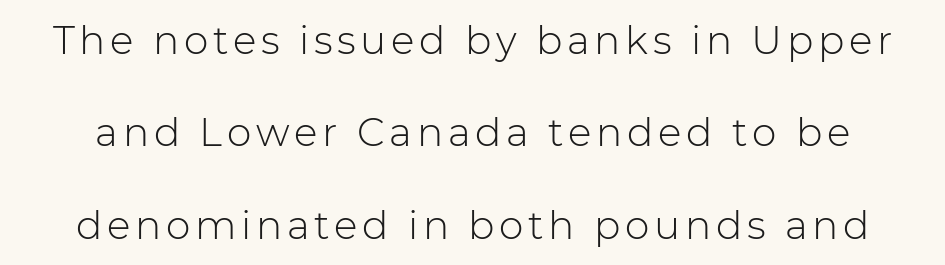
The characters display no serif detailing; their extremities are plain. Horizontal bands of white between lines are thick stripes. Underline: absent. Nothing heavy about these letters — not bold at all.
